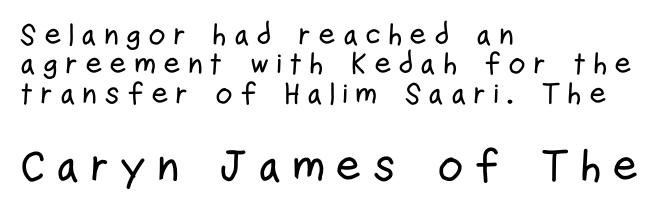
Every row of glyphs begins at an identical x-position on the left. Character size in the trailing block exceeds that of the leading block. The specimen omits any rule beneath the text block's lines. These lines have a slow, spaced-out rhythm from letter to letter. The letters stand upright; this is a roman face. Font category for this specimen: sans-serif.
